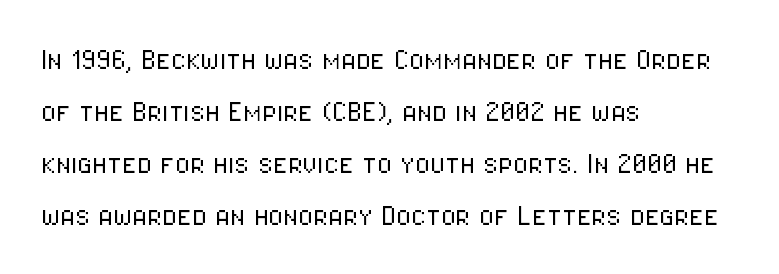
{"serif": "no", "italic": "no", "bold": "no", "weight": "light", "width": "condensed", "stroke_contrast": "low", "x_height": "medium", "monospaced": "no", "underline": "no", "align": "left", "line_spacing": "normal", "line_spacing_ratio": 1.53, "letter_spacing": "normal", "letter_spacing_em": 0.0, "glyph_px": 34}
